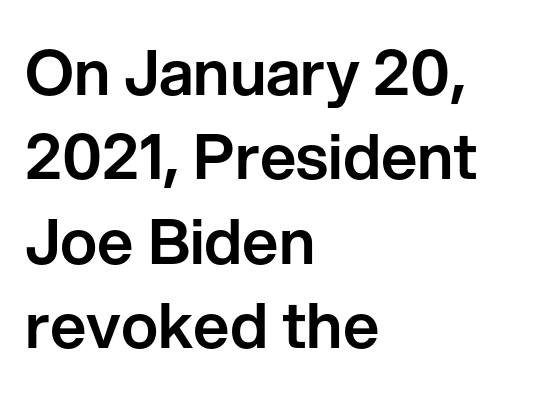
The image shows 63 px sans-serif type, upright; set left-aligned, normal line spacing (1.34x), normal letter spacing, not underlined; low stroke contrast and a medium x-height.
